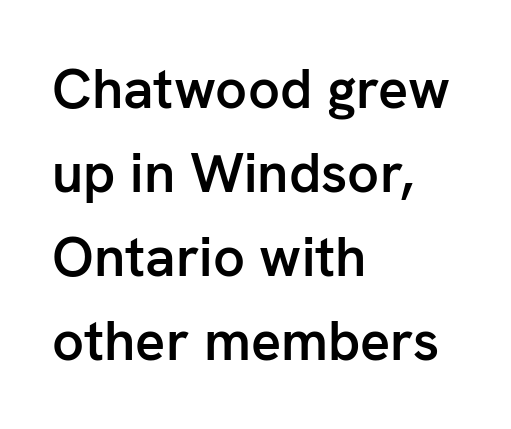
Q: Is the text bold? A: Semi-bold.
Q: Is the text italic (slanted)? A: No, it is upright.
Q: Is the typeface a serif or a sans-serif typeface? A: Sans-serif.
Q: Is the text underlined? A: No.
Q: How is the paragraph aligned? A: Left-aligned.
Q: Is the spacing between letters normal or unusually wide? A: Normal.
Q: Is the spacing between lines tight, normal or loose? A: Normal.
Q: Width (condensed, normal, or wide)? A: Normal.
Q: Stroke contrast? A: Low.
Q: x-height? A: Medium.
Q: Monospaced? A: No.
